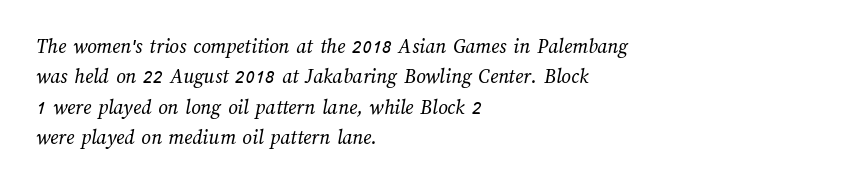
The image shows 21 px text type; set left-aligned, normal line spacing (1.45x), normal letter spacing, not underlined.
